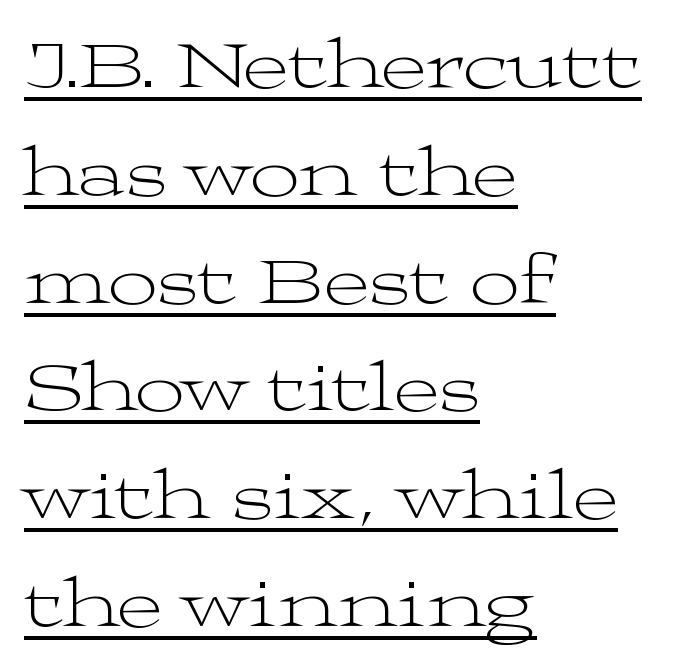
Which margin do the lines hug? The left one — the right edge is uneven. A typographer would call this underscored text. The space between consecutive lines is moderate. The passage shown has conventional tracking throughout. The font's upright variant was chosen for this text. Weight: not bold — regular or lighter.
